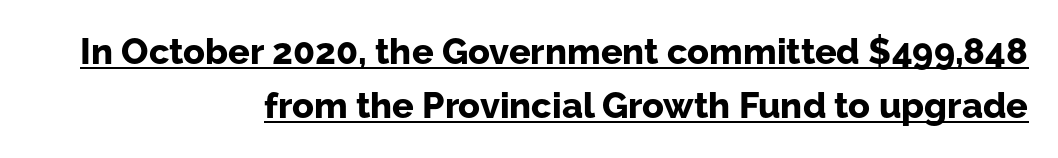
This is underlined copy, the kind a proofreader might mark for attention. The lines sit at an ordinary, default distance from one another. Proportional: the letters do not fall into vertical columns. Ascenders rise straight up at ninety degrees. Weight check: bold — yes, fully.
